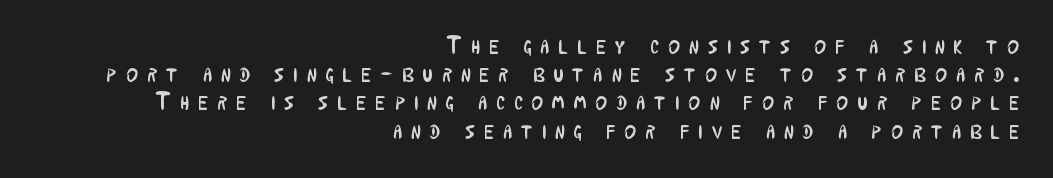
The image shows 25 px text type, upright; set right-aligned, tight line spacing (1.13x), unusually wide letter spacing (+0.37 em), not underlined.
